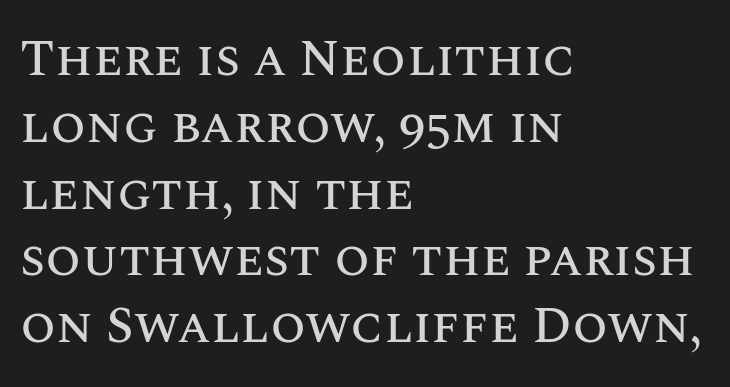
The image shows 51 px text type, upright; set left-aligned, normal line spacing (1.31x), normal letter spacing, not underlined; medium stroke contrast and a large x-height.
